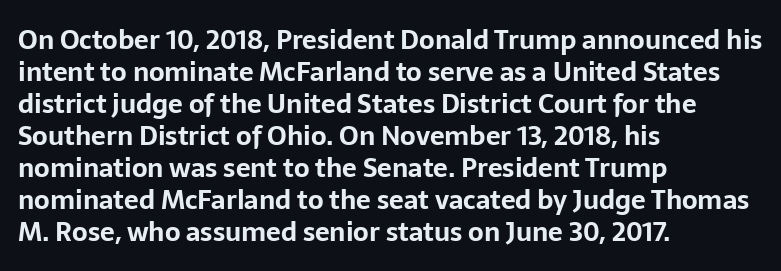
Alignment: flush left. A clean baseline with only descenders dipping below it. Vertical strokes here are truly vertical. Every letter is thick-stroked: bold, no question. A typesetter would call this zero additional tracking.
